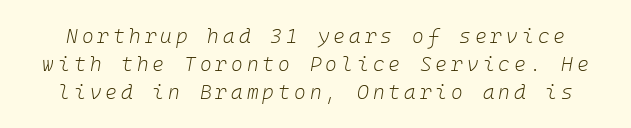
{"italic": "yes", "lean": "right", "slant_degrees": 10, "bold": "no", "underline": "no", "line_spacing": "normal", "line_spacing_ratio": 1.39, "letter_spacing": "wide", "letter_spacing_em": 0.2, "glyph_px": 20}
